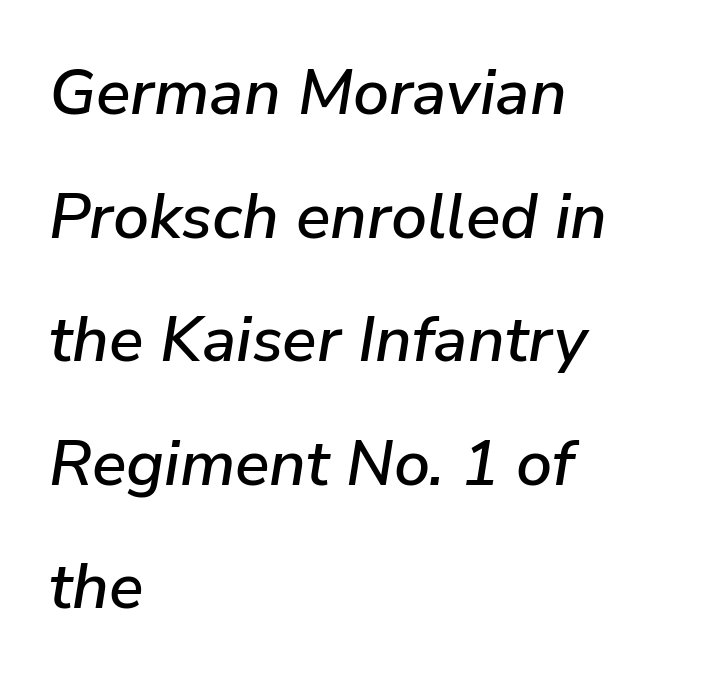
Q: Is the text italic (slanted)? A: Yes, it leans right by about 9 degrees.
Q: Is the text underlined? A: No.
Q: How is the paragraph aligned? A: Left-aligned.
Q: Is the spacing between letters normal or unusually wide? A: Normal.
Q: Is the spacing between lines tight, normal or loose? A: Loose.
Q: Width (condensed, normal, or wide)? A: Normal.
Q: Stroke contrast? A: Low.
Q: x-height? A: Medium.
Q: Monospaced? A: No.
